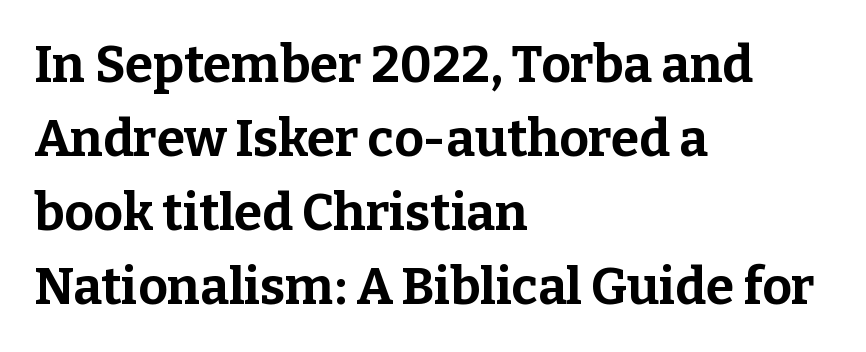
The image shows 51 px bold serif type, upright; set left-aligned, normal line spacing (1.45x), normal letter spacing, not underlined; low stroke contrast and a medium x-height.
